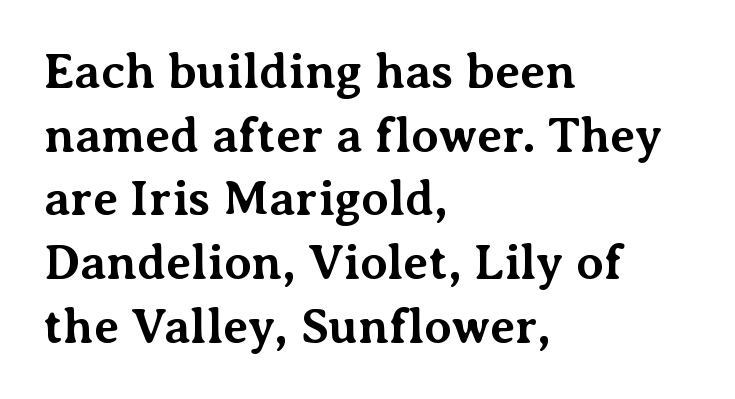
Is the block centered? No — it sits flush against the left margin. In terms of posture, this sample is upright. Only glyphs here, with clear space below each row. The passage shown is typed in a proportional face where columns would drift. Regarding leading, the lines here are spaced in the standard way. How heavy is the stroke? Heavy — this is a bold.
